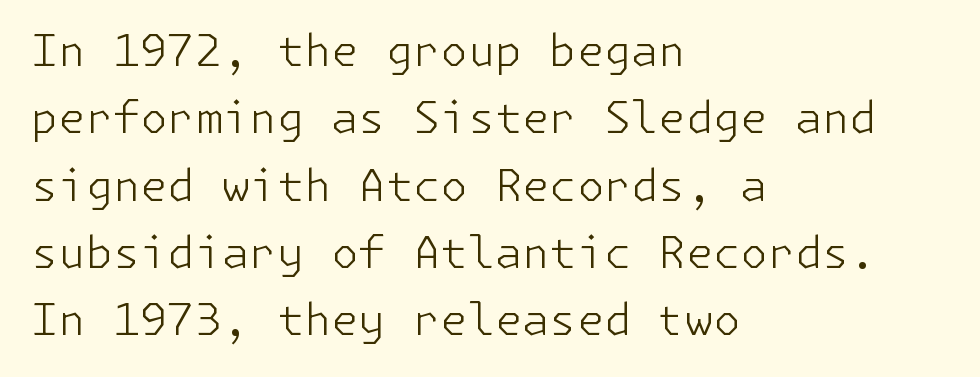
Q: Is the text bold? A: No.
Q: Is the text italic (slanted)? A: No, it is upright.
Q: Is the typeface a serif or a sans-serif typeface? A: Sans-serif.
Q: Is the text underlined? A: No.
Q: How is the paragraph aligned? A: Left-aligned.
Q: Is the spacing between letters normal or unusually wide? A: Normal.
Q: Is the spacing between lines tight, normal or loose? A: Normal.
Q: Width (condensed, normal, or wide)? A: Normal.
Q: Stroke contrast? A: Low.
Q: x-height? A: Medium.
